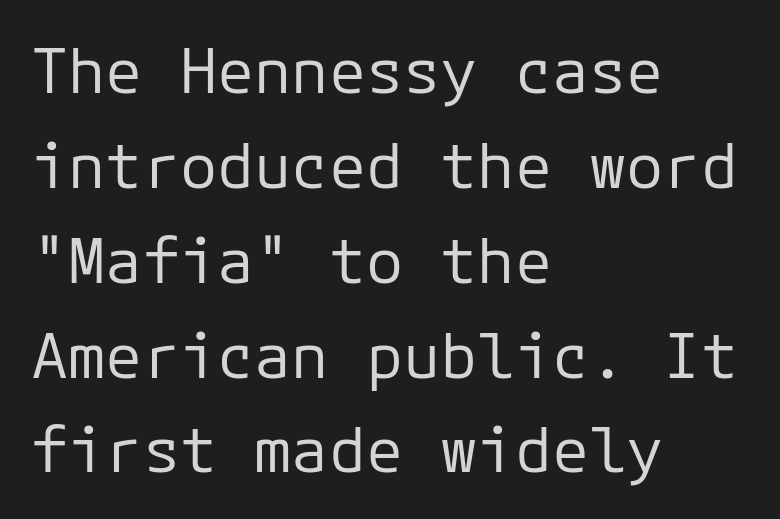
Descender tails drop into unmarked territory. The designer left line spacing at the default. Weight: in the light-to-regular range. The face used here is monospaced, like something from a code editor.
